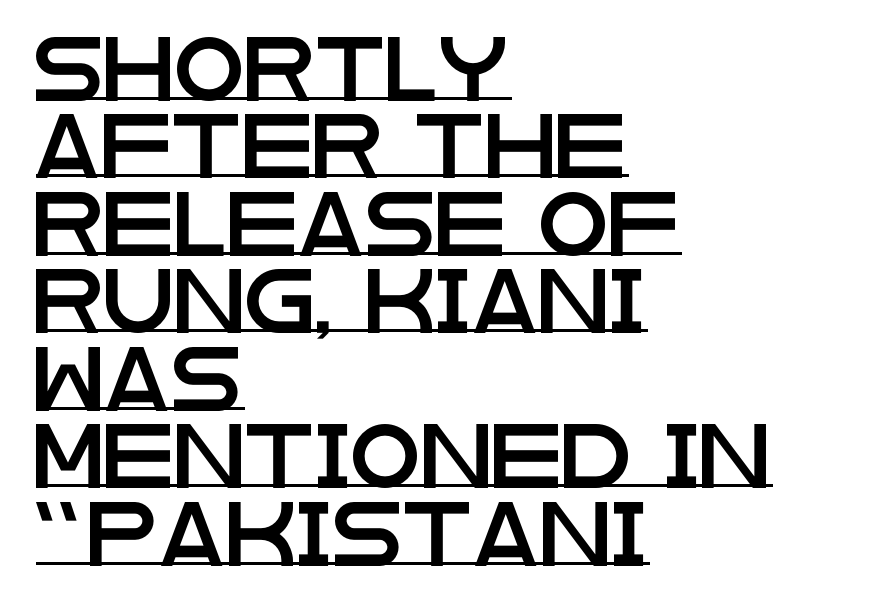
Q: Is the text italic (slanted)? A: No, it is upright.
Q: Is the typeface a serif or a sans-serif typeface? A: Sans-serif.
Q: Is the text underlined? A: Yes.
Q: How is the paragraph aligned? A: Left-aligned.
Q: Is the spacing between letters normal or unusually wide? A: Normal.
Q: Width (condensed, normal, or wide)? A: Wide.
Q: Stroke contrast? A: Low.
Q: x-height? A: Large.
Q: Monospaced? A: No.
